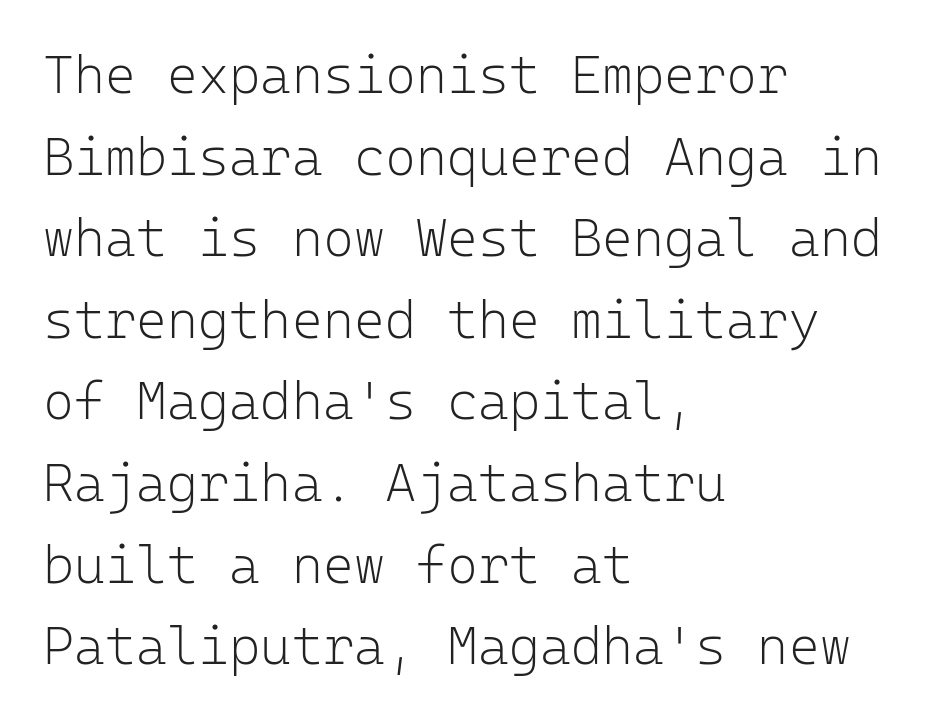
The image shows 53 px light sans-serif type, upright, monospaced; set left-aligned, normal line spacing (1.54x), normal letter spacing, not underlined; low stroke contrast and a medium x-height.
